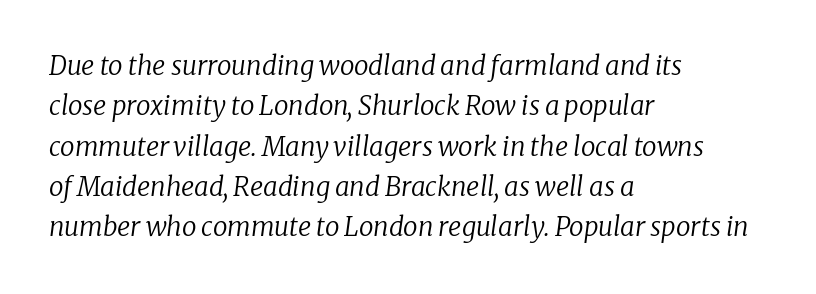
The face used here is rendered with its standard letterfit. The lines are quadded left. Descenders are the only things crossing below the line. Vertical spacing — default. Would a proofreader flag this as italicized? Yes. Each stroke keeps to a modest, everyday thickness or less.
